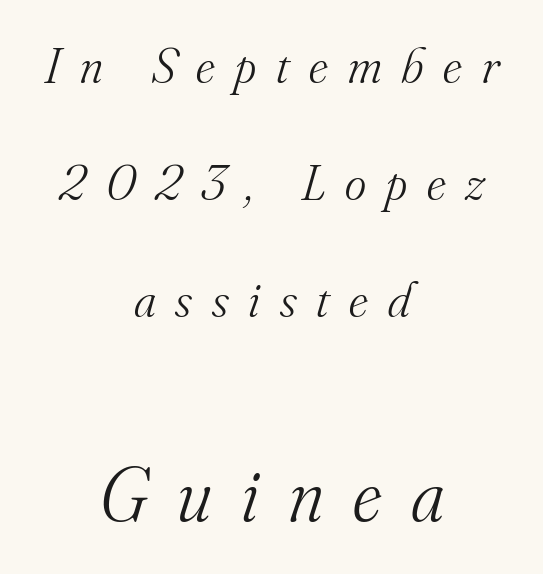
The image shows 77 px light serif type, italic (leaning right); set centered, loose line spacing (2.29x), unusually wide letter spacing (+0.39 em), not underlined; the second (bottom) block is 1.51x larger; medium stroke contrast and a small x-height.
